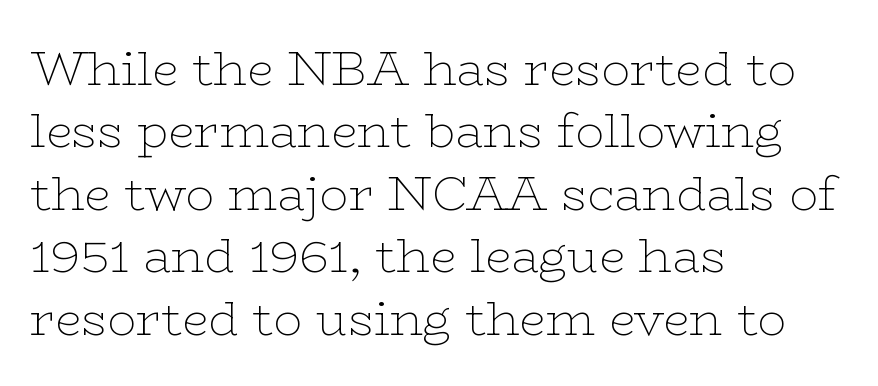
{"serif": "yes", "italic": "no", "bold": "no", "weight": "thin", "width": "wide", "stroke_contrast": "low", "x_height": "medium", "monospaced": "no", "underline": "no", "align": "left", "line_spacing": "normal", "line_spacing_ratio": 1.3, "letter_spacing": "normal", "letter_spacing_em": 0.0, "glyph_px": 48}
